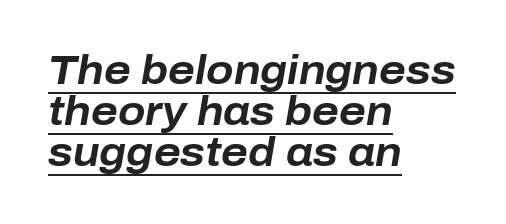
The lines in this sample share a left origin and differ only in where they stop. You could barely slide anything between these rows. Words appear dense and cohesive because spacing is normal. The typesetting leans heavy: a genuine bold.
